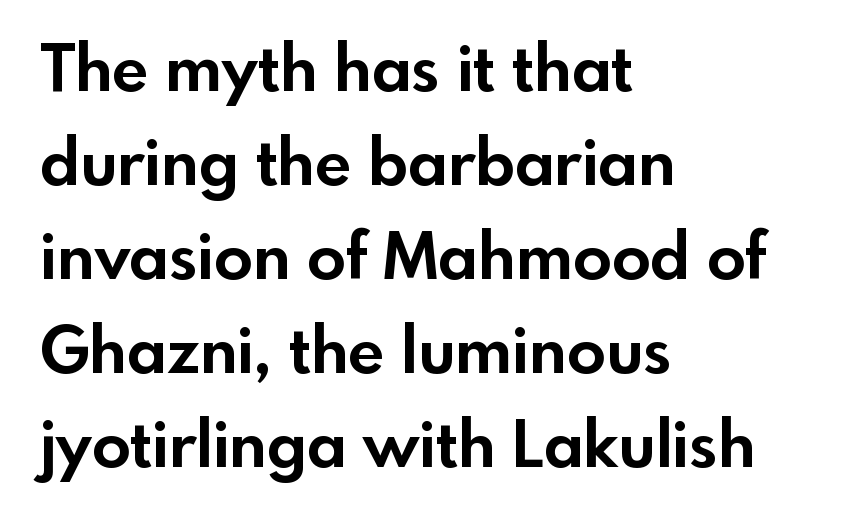
{"serif": "no", "italic": "no", "bold": "yes", "weight": "bold", "width": "normal", "x_height": "small", "monospaced": "no", "underline": "no", "align": "left", "line_spacing": "normal", "line_spacing_ratio": 1.47, "letter_spacing": "normal", "letter_spacing_em": 0.0, "glyph_px": 64}
